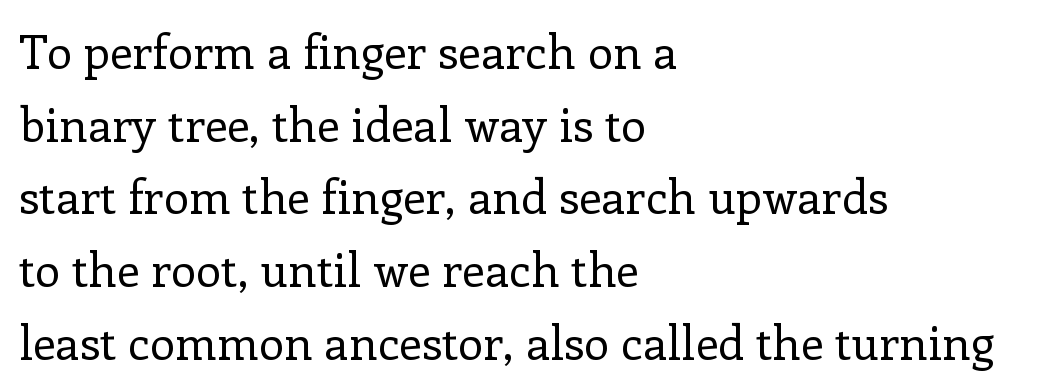
{"serif": "yes", "italic": "no", "bold": "no", "weight": "regular", "width": "normal", "stroke_contrast": "low", "x_height": "medium", "monospaced": "no", "underline": "no", "align": "left", "line_spacing": "normal", "line_spacing_ratio": 1.58, "letter_spacing": "normal", "letter_spacing_em": 0.0, "glyph_px": 46}
